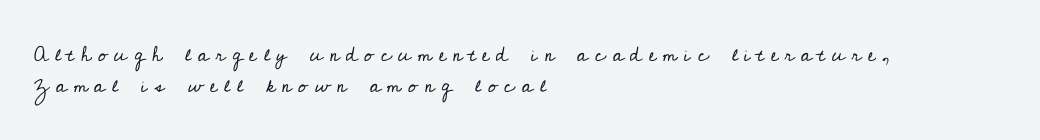
{"bold": "no", "underline": "no", "align": "left", "line_spacing": "normal", "line_spacing_ratio": 1.47, "letter_spacing": "wide", "letter_spacing_em": 0.32, "glyph_px": 21}
